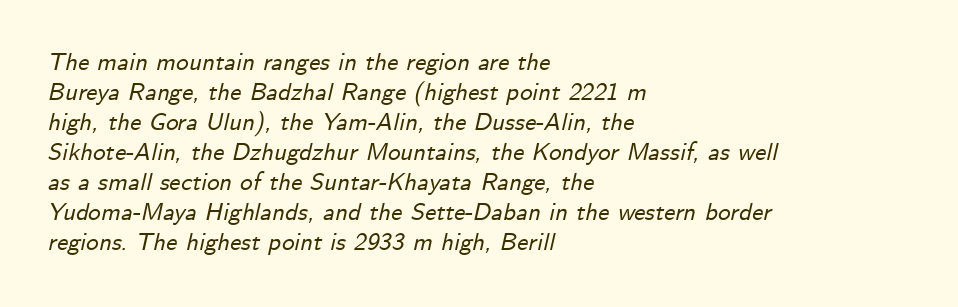
Q: Is the text italic (slanted)? A: Yes, it leans right by about 12 degrees.
Q: Is the text underlined? A: No.
Q: How is the paragraph aligned? A: Left-aligned.
Q: Is the spacing between letters normal or unusually wide? A: Normal.
